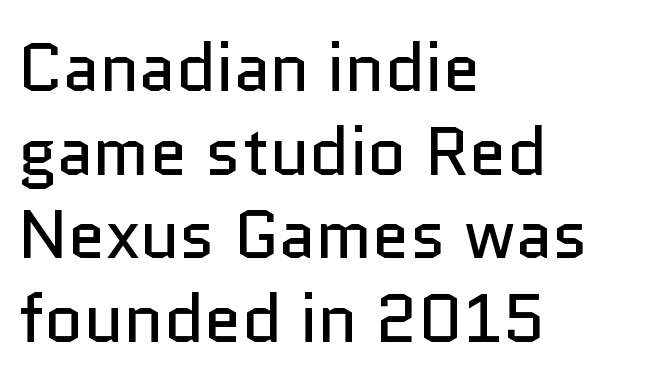
Q: Is the text bold? A: No.
Q: Is the text italic (slanted)? A: No, it is upright.
Q: Is the typeface a serif or a sans-serif typeface? A: Sans-serif.
Q: Is the text underlined? A: No.
Q: How is the paragraph aligned? A: Left-aligned.
Q: Is the spacing between letters normal or unusually wide? A: Normal.
Q: Width (condensed, normal, or wide)? A: Normal.
Q: Stroke contrast? A: Low.
Q: x-height? A: Medium.
Q: Monospaced? A: No.
